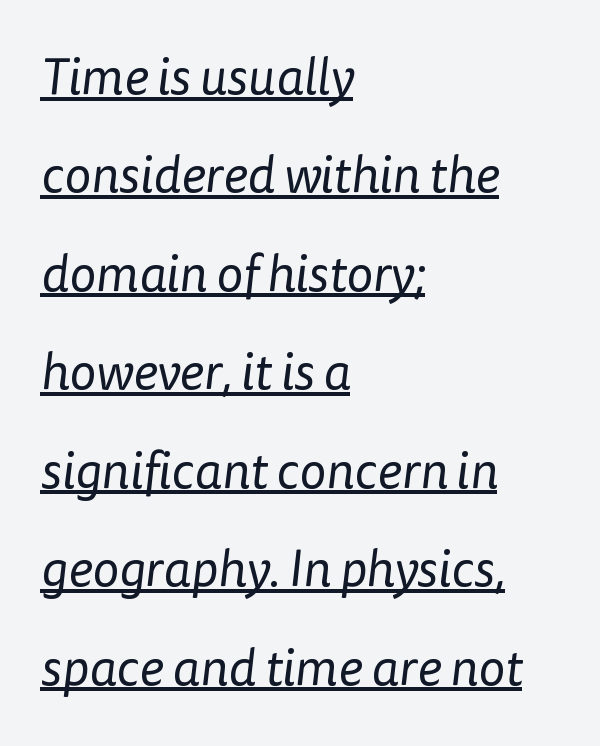
This reads as an unemphasized weight, regular at the heaviest. A typesetter would call this leading open, well beyond the default. The ragged edge is on the right, which tells us the setting is flush left. Think of a printed novel: that variable character pitch is what you see here. Does the type have serifs? No, each stem ends abruptly. Honestly, the letter spacing is just normal — you wouldn't notice it.
